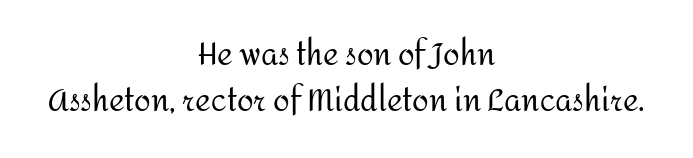
{"serif": "no", "italic": "no", "bold": "no", "weight": "regular", "width": "normal", "stroke_contrast": "medium", "x_height": "medium", "monospaced": "no", "underline": "no", "align": "center", "line_spacing": "normal", "line_spacing_ratio": 1.54, "letter_spacing": "normal", "letter_spacing_em": 0.0, "glyph_px": 30}
